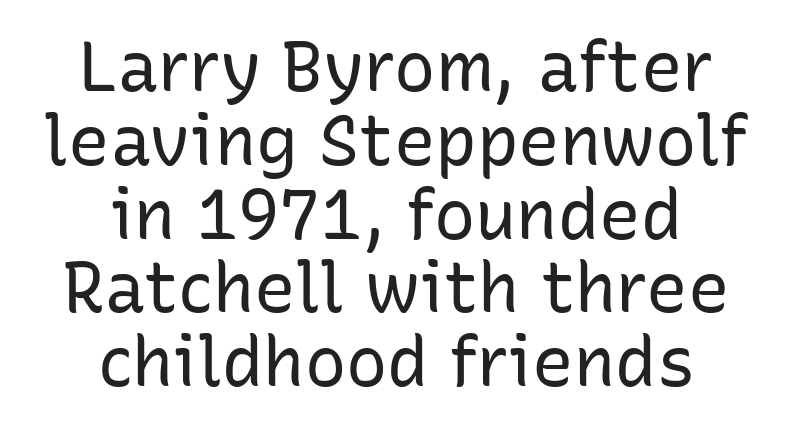
{"serif": "no", "italic": "no", "bold": "no", "weight": "regular", "width": "normal", "stroke_contrast": "low", "x_height": "medium", "monospaced": "no", "underline": "no", "align": "center", "line_spacing": "tight", "line_spacing_ratio": 1.07, "letter_spacing": "normal", "letter_spacing_em": 0.0, "glyph_px": 69}
